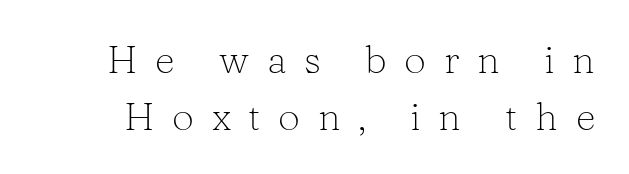
{"serif": "yes", "italic": "no", "bold": "no", "weight": "light", "width": "normal", "stroke_contrast": "low", "x_height": "medium", "monospaced": "no", "underline": "no", "line_spacing": "normal", "line_spacing_ratio": 1.46, "letter_spacing": "wide", "letter_spacing_em": 0.45, "glyph_px": 39}
